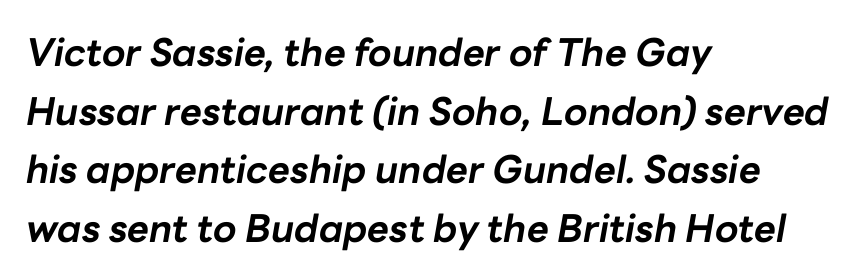
{"italic": "yes", "lean": "right", "slant_degrees": 10, "bold": "yes", "weight": "bold", "width": "normal", "stroke_contrast": "low", "x_height": "medium", "monospaced": "no", "underline": "no", "align": "left", "line_spacing": "normal", "line_spacing_ratio": 1.54, "letter_spacing": "normal", "letter_spacing_em": 0.0, "glyph_px": 38}
